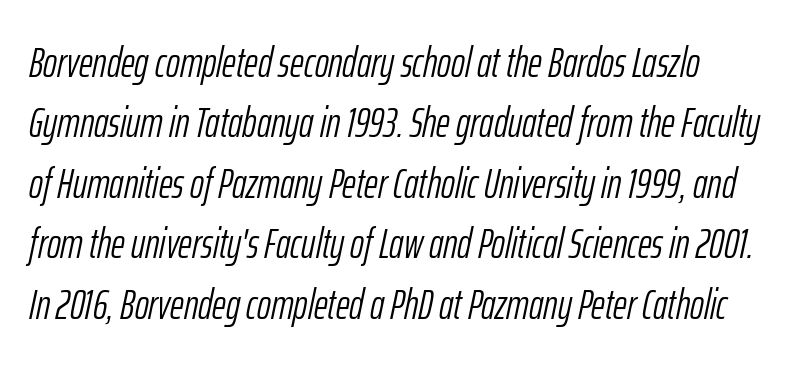
Q: Is the text bold? A: No.
Q: Is the text italic (slanted)? A: Yes, it leans right by about 12 degrees.
Q: Is the text underlined? A: No.
Q: How is the paragraph aligned? A: Left-aligned.
Q: Is the spacing between letters normal or unusually wide? A: Normal.
Q: Is the spacing between lines tight, normal or loose? A: Normal.
Q: Width (condensed, normal, or wide)? A: Condensed.
Q: Stroke contrast? A: Low.
Q: x-height? A: Medium.
Q: Monospaced? A: No.
